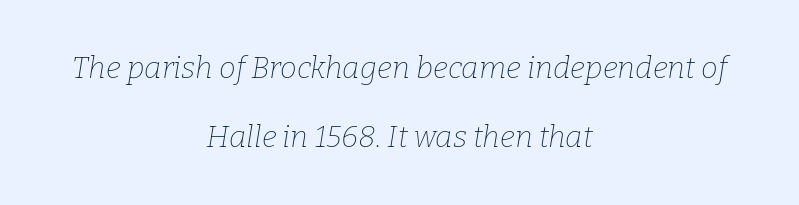
Q: Is the text bold? A: No.
Q: Is the text italic (slanted)? A: Yes, it leans right by about 9 degrees.
Q: Is the typeface a serif or a sans-serif typeface? A: Serif.
Q: Is the text underlined? A: No.
Q: How is the paragraph aligned? A: Centered.
Q: Is the spacing between letters normal or unusually wide? A: Normal.
Q: Is the spacing between lines tight, normal or loose? A: Loose.
Q: Width (condensed, normal, or wide)? A: Normal.
Q: Stroke contrast? A: Low.
Q: x-height? A: Medium.
Q: Monospaced? A: No.
